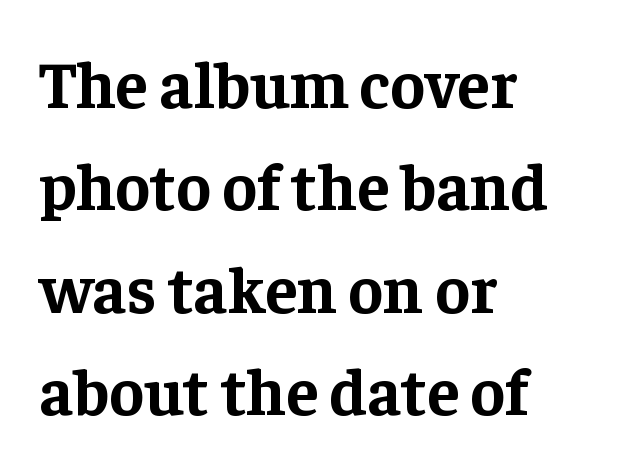
{"serif": "yes", "italic": "no", "bold": "yes", "weight": "bold", "width": "normal", "stroke_contrast": "low", "x_height": "medium", "monospaced": "no", "underline": "no", "align": "left", "line_spacing": "normal", "line_spacing_ratio": 1.55, "letter_spacing": "normal", "letter_spacing_em": 0.0, "glyph_px": 66}
